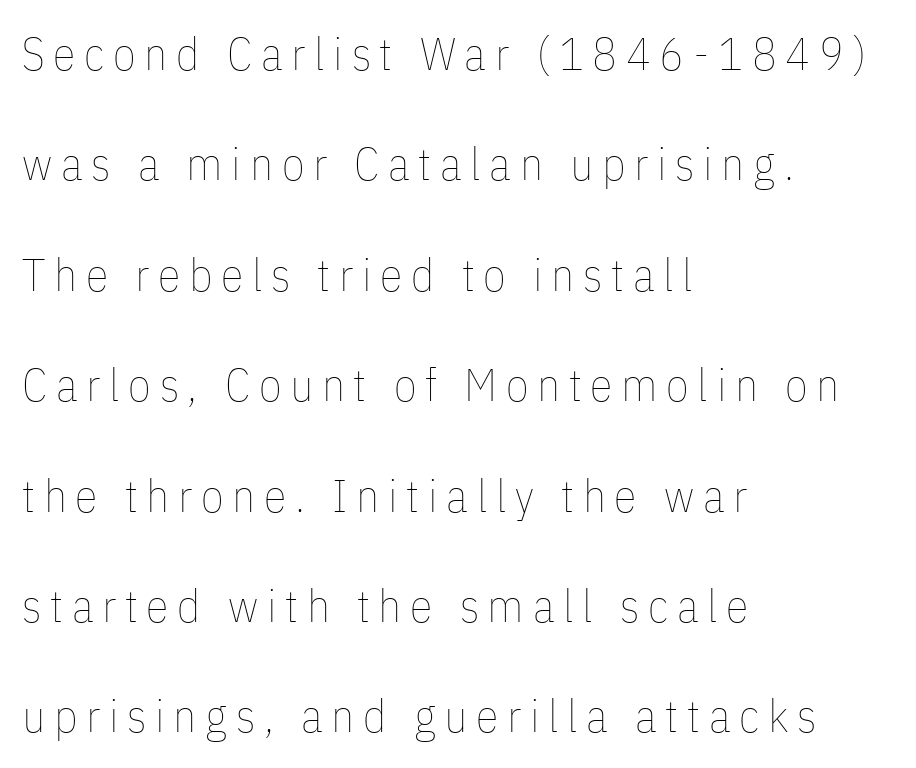
The space between consecutive lines is lavish. The font is comparable to plain body text, perhaps lighter. These lines are rendered in a variable-pitch font. Type without underlining. The letters stand straight up with perfectly vertical stems. Which margin do the lines hug? The left one — the right edge is uneven.
